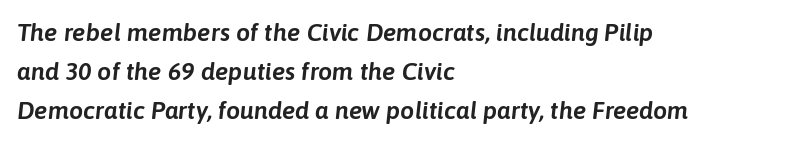
Descenders are the only things crossing below the line. Slanted lettering throughout. Default kerning and tracking; the words read as compact shapes. The line-height multiplier appears to be the usual default.
